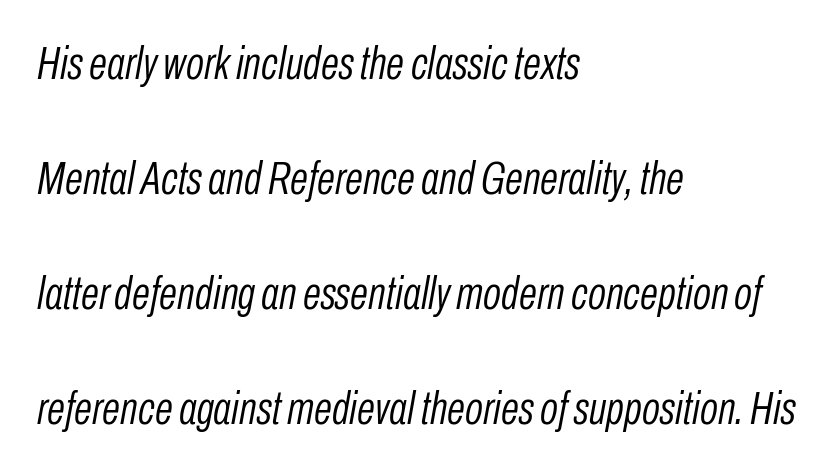
{"italic": "yes", "lean": "right", "slant_degrees": 10, "bold": "no", "weight": "light", "width": "condensed", "stroke_contrast": "low", "x_height": "medium", "monospaced": "no", "underline": "no", "align": "left", "line_spacing": "loose", "line_spacing_ratio": 2.45, "letter_spacing": "normal", "letter_spacing_em": 0.0, "glyph_px": 47}
